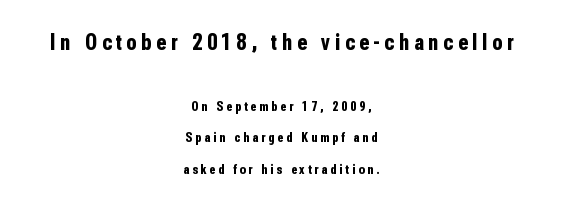
Only glyphs here, with clear space below each row. The vertical gap from one line to the next is large. Vertical strokes here are truly vertical. Whoever set this made the first block the dominant, larger element. The text block is weighted toward neither margin, spreading evenly from the middle.
